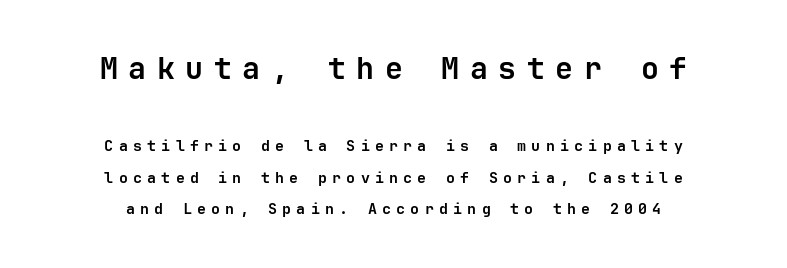
Q: Is the text bold? A: Yes.
Q: Is the text italic (slanted)? A: No, it is upright.
Q: Is the typeface a serif or a sans-serif typeface? A: Sans-serif.
Q: Is the text underlined? A: No.
Q: How is the paragraph aligned? A: Centered.
Q: Is the spacing between letters normal or unusually wide? A: Unusually wide.
Q: Is the spacing between lines tight, normal or loose? A: Loose.
Q: Which block of text is set in a larger size, the first (top) or the second (bottom)? A: The first (top) one.
Q: Width (condensed, normal, or wide)? A: Normal.
Q: Stroke contrast? A: Low.
Q: x-height? A: Medium.
